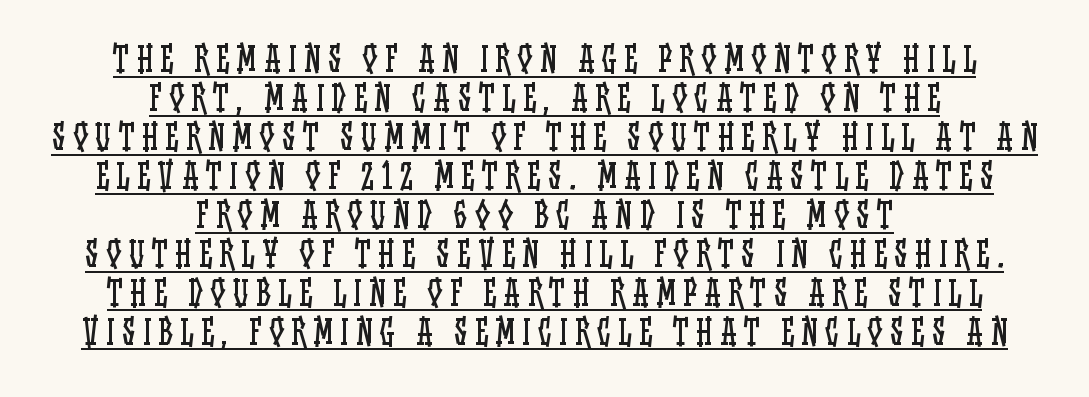
Caption: lettering with a line underneath. No extra ink here — the face is not bold. The paragraph has two soft edges and a firm central axis. Look at the tracking — it's clearly loosened, letters drifting apart.
